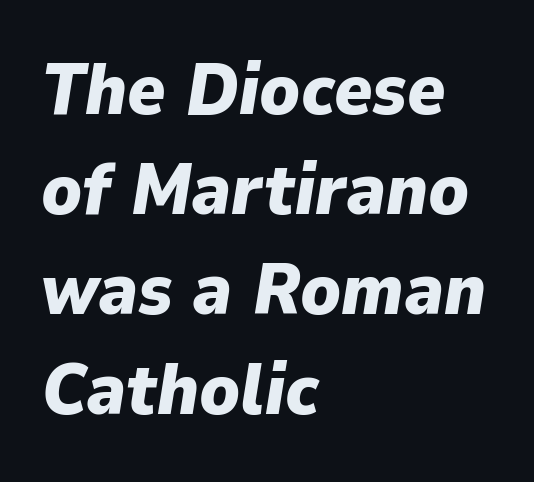
{"italic": "yes", "lean": "right", "slant_degrees": 9, "bold": "yes", "weight": "heavy", "width": "normal", "stroke_contrast": "low", "x_height": "medium", "monospaced": "no", "underline": "no", "align": "left", "line_spacing": "normal", "line_spacing_ratio": 1.39, "letter_spacing": "normal", "letter_spacing_em": 0.0, "glyph_px": 72}
